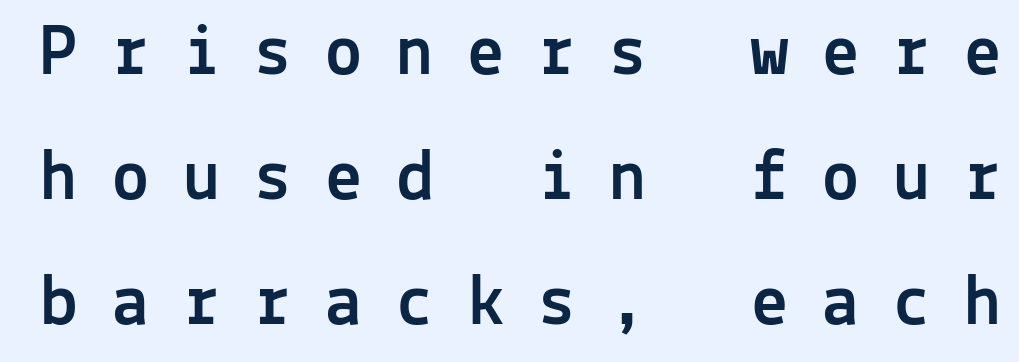
The image shows 74 px sans-serif type, upright, monospaced; set normal line spacing (1.69x), unusually wide letter spacing (+0.46 em), not underlined; a medium x-height.
